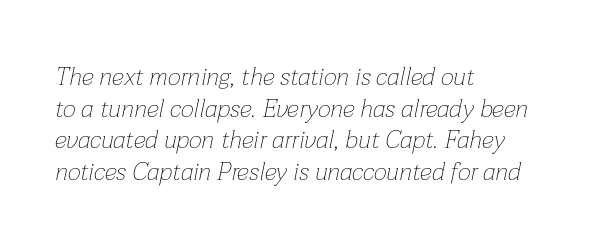
The image shows 25 px text type, italic (leaning right); set left-aligned, normal line spacing (1.27x), normal letter spacing, not underlined.
